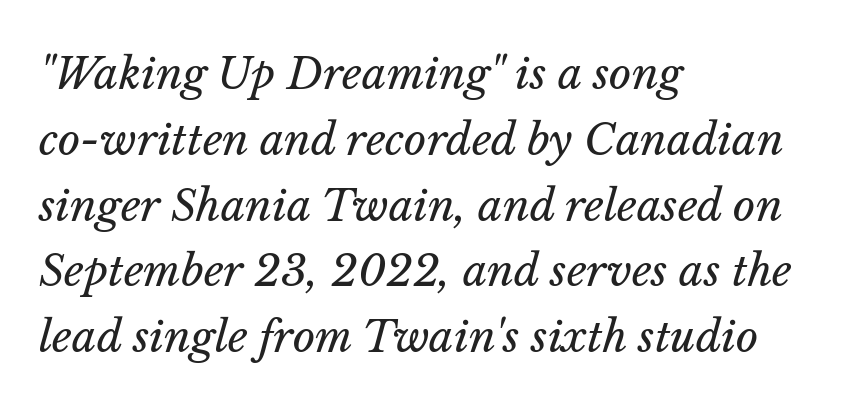
{"italic": "yes", "lean": "right", "slant_degrees": 14, "bold": "no", "weight": "regular", "width": "normal", "stroke_contrast": "low", "x_height": "medium", "monospaced": "no", "underline": "no", "align": "left", "line_spacing": "normal", "line_spacing_ratio": 1.53, "letter_spacing": "normal", "letter_spacing_em": 0.0, "glyph_px": 43}
